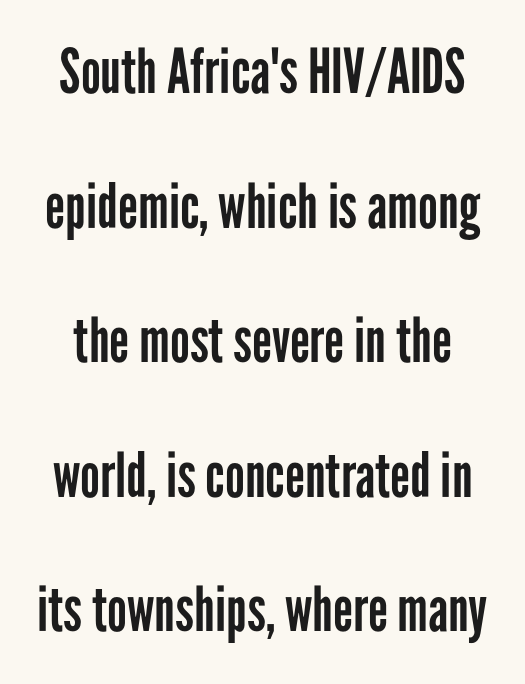
The image shows 62 px regular-weight, condensed sans-serif type, upright; set loose line spacing (2.17x), normal letter spacing, not underlined; low stroke contrast and a medium x-height.
